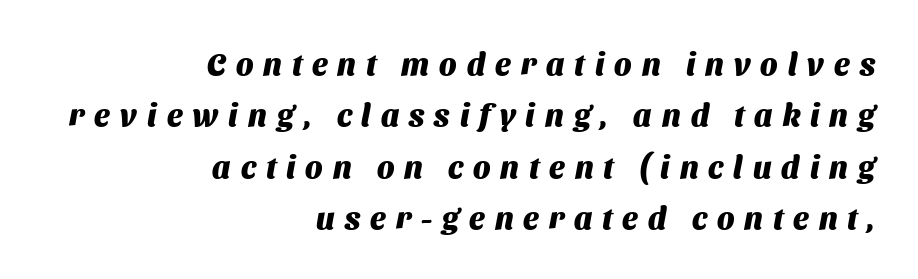
The image shows 31 px heavy sans-serif type; set right-aligned, normal line spacing (1.66x), unusually wide letter spacing (+0.32 em), not underlined; medium stroke contrast and a medium x-height.
